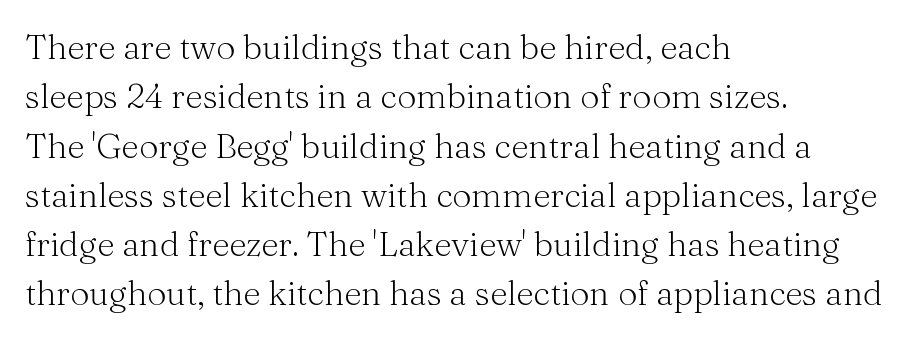
Each line starts at the same left margin while the right side varies. The lines sit at an ordinary, default distance from one another. The font family rendered here belongs to the serif group. These glyphs show unthickened strokes, regular width or finer. Think of a printed novel: that variable character pitch is what you see here. Honestly, the letter spacing is just normal — you wouldn't notice it.
